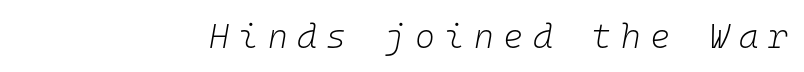
The image shows 34 px light type, italic (leaning right), monospaced; set unusually wide letter spacing (+0.28 em), not underlined; low stroke contrast and a medium x-height.
